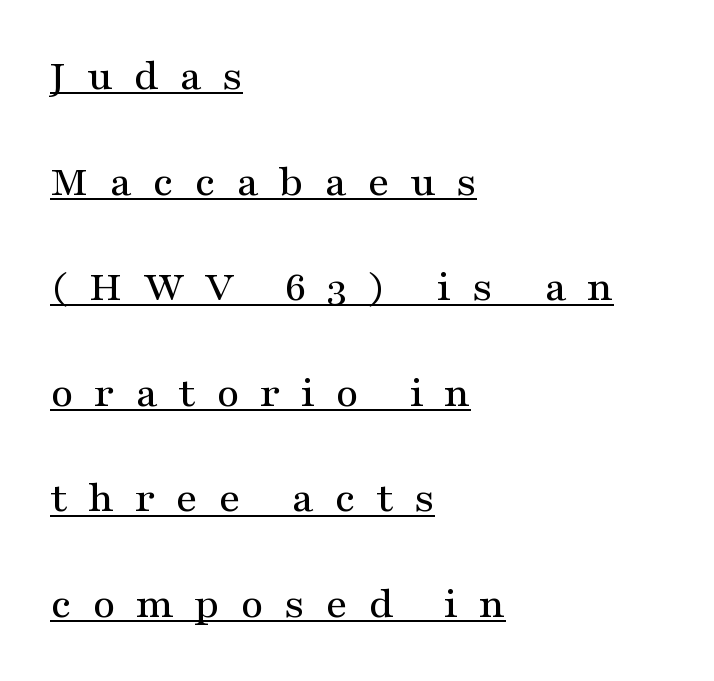
Q: Is the text italic (slanted)? A: No, it is upright.
Q: Is the typeface a serif or a sans-serif typeface? A: Serif.
Q: Is the text underlined? A: Yes.
Q: How is the paragraph aligned? A: Left-aligned.
Q: Is the spacing between letters normal or unusually wide? A: Unusually wide.
Q: Is the spacing between lines tight, normal or loose? A: Loose.
Q: Width (condensed, normal, or wide)? A: Wide.
Q: Stroke contrast? A: Medium.
Q: x-height? A: Medium.
Q: Monospaced? A: No.
